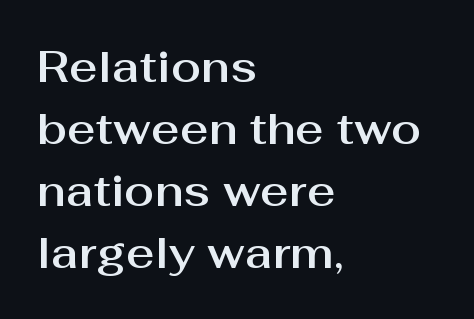
{"serif": "no", "italic": "no", "width": "normal", "stroke_contrast": "medium", "x_height": "medium", "monospaced": "no", "underline": "no", "align": "left", "line_spacing": "normal", "line_spacing_ratio": 1.41, "letter_spacing": "normal", "letter_spacing_em": 0.0, "glyph_px": 44}
